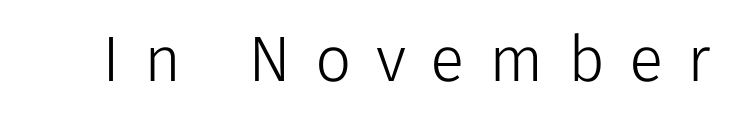
{"serif": "no", "italic": "no", "bold": "no", "weight": "light", "width": "normal", "stroke_contrast": "low", "x_height": "medium", "monospaced": "no", "underline": "no", "letter_spacing": "wide", "letter_spacing_em": 0.38, "glyph_px": 64}
